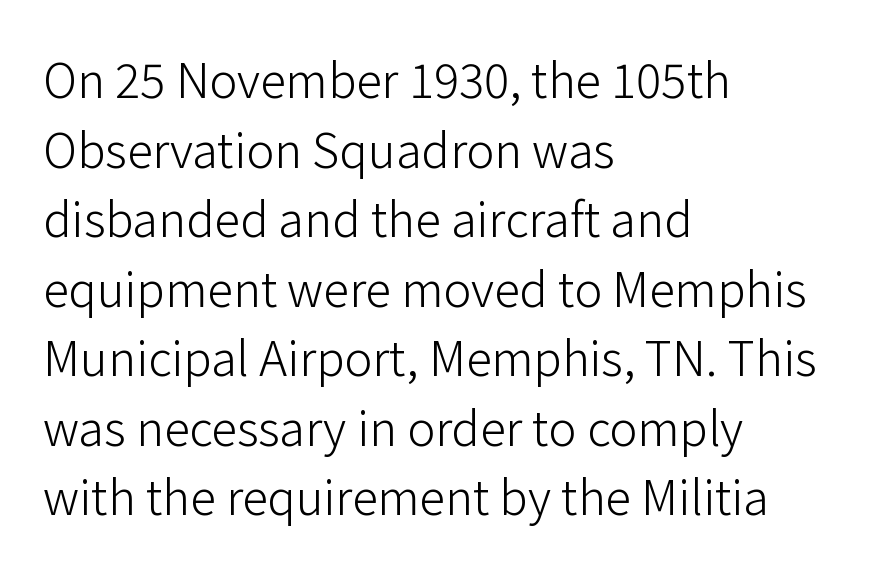
A roman cut, with each character standing at attention. The tracking reads as untouched default to a designer's eye. The letterforms sit at book weight or below. The passage shown is typed in a proportional face where columns would drift.
